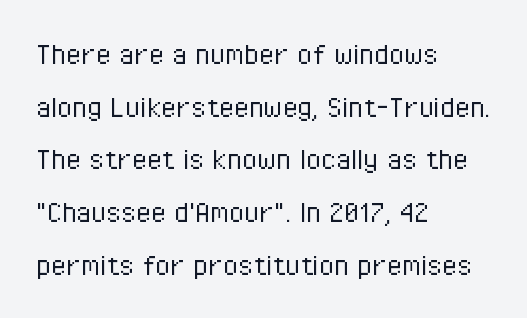
{"serif": "no", "italic": "no", "bold": "no", "weight": "light", "width": "condensed", "stroke_contrast": "low", "x_height": "medium", "monospaced": "no", "underline": "no", "align": "left", "line_spacing": "normal", "line_spacing_ratio": 1.55, "letter_spacing": "normal", "letter_spacing_em": 0.0, "glyph_px": 34}
